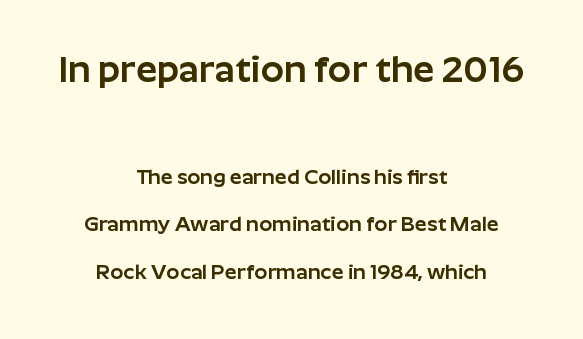
Ordinary non-slanted type is in use. Character size in the leading block exceeds that of the trailing block. One-word summary of the alignment: center. Rule under the text: the space is simply empty. Character widths vary here, with narrow letters taking less room than wide ones.
